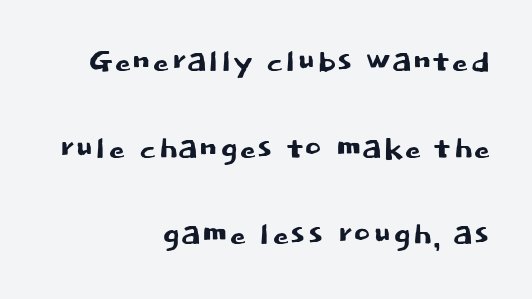
Q: Is the text italic (slanted)? A: No, it is upright.
Q: Is the typeface a serif or a sans-serif typeface? A: Sans-serif.
Q: Is the text underlined? A: No.
Q: How is the paragraph aligned? A: Right-aligned.
Q: Is the spacing between letters normal or unusually wide? A: Normal.
Q: Is the spacing between lines tight, normal or loose? A: Loose.
Q: Width (condensed, normal, or wide)? A: Normal.
Q: Stroke contrast? A: Low.
Q: x-height? A: Large.
Q: Monospaced? A: No.
